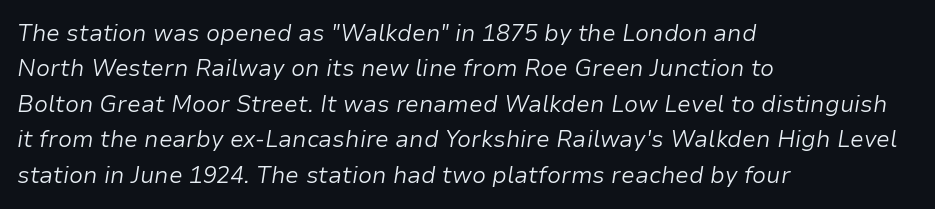
The image shows 23 px text type, italic (leaning right); set left-aligned, normal line spacing (1.54x), normal letter spacing, not underlined.
